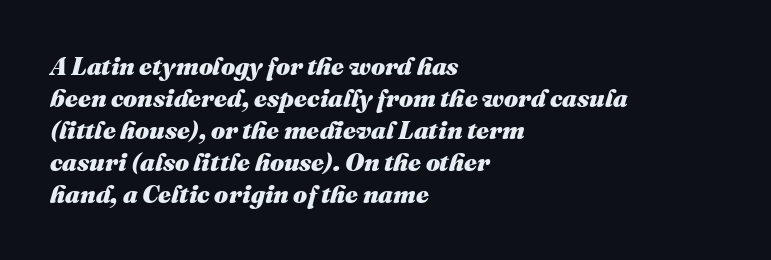
The image shows 25 px bold type, italic (leaning right); set left-aligned, normal line spacing (1.28x), normal letter spacing, not underlined.
